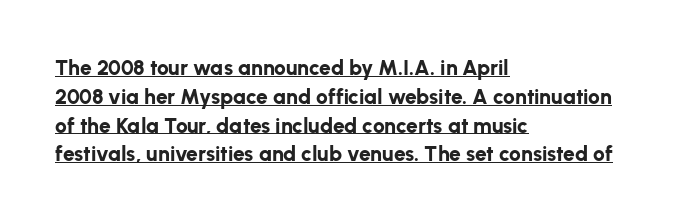
The image shows 21 px bold type, upright; set left-aligned, normal line spacing (1.37x), normal letter spacing, underlined.
